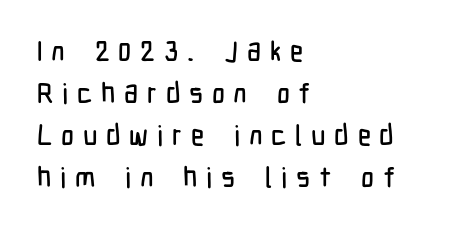
This rendering uses left alignment, leaving the right contour irregular. Do the letters lean? They stand straight. The glyphs in this specimen are sans serif. Here the designer chose a conventional face with non-uniform glyph widths. Line spacing here is normal. The letterforms stand isolated, each surrounded by extra space.
